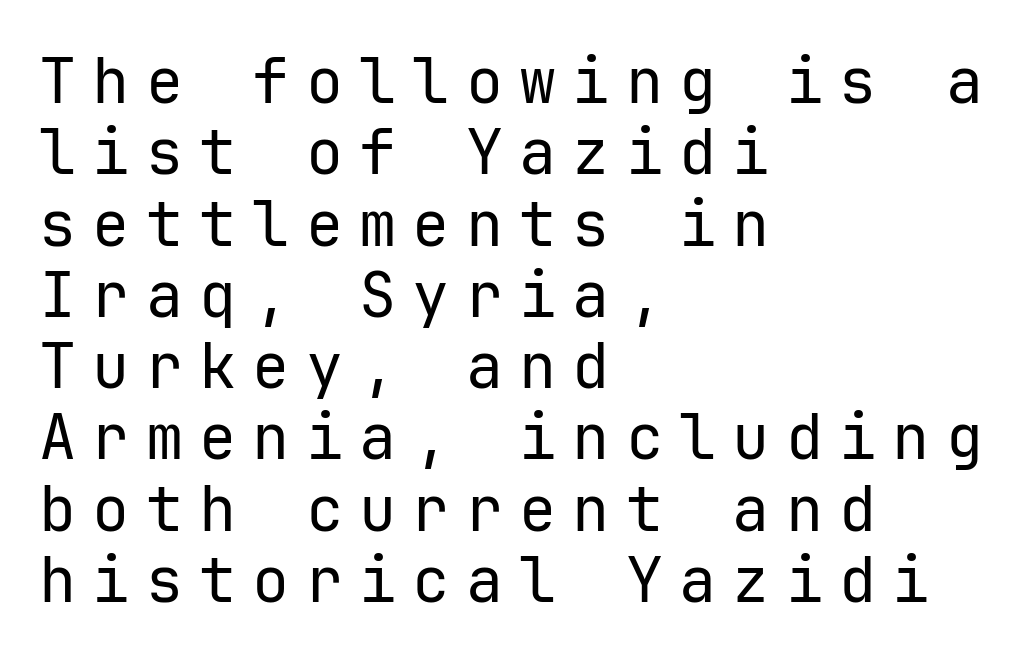
{"serif": "no", "italic": "no", "bold": "no", "weight": "regular", "width": "normal", "stroke_contrast": "low", "x_height": "medium", "monospaced": "yes", "underline": "no", "align": "left", "line_spacing": "tight", "line_spacing_ratio": 1.15, "letter_spacing": "wide", "letter_spacing_em": 0.26, "glyph_px": 62}
